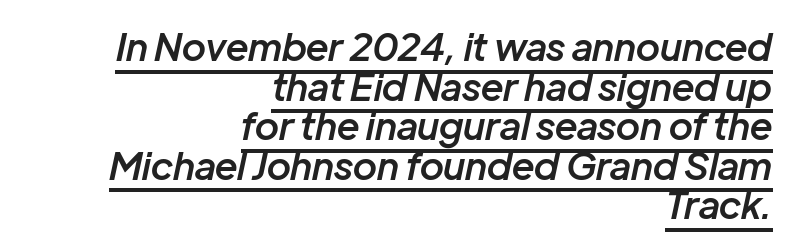
Q: Is the text bold? A: Semi-bold.
Q: Is the text italic (slanted)? A: Yes, it leans right by about 12 degrees.
Q: Is the text underlined? A: Yes.
Q: How is the paragraph aligned? A: Right-aligned.
Q: Is the spacing between letters normal or unusually wide? A: Normal.
Q: Is the spacing between lines tight, normal or loose? A: Tight.
Q: Width (condensed, normal, or wide)? A: Normal.
Q: Stroke contrast? A: Low.
Q: x-height? A: Medium.
Q: Monospaced? A: No.
